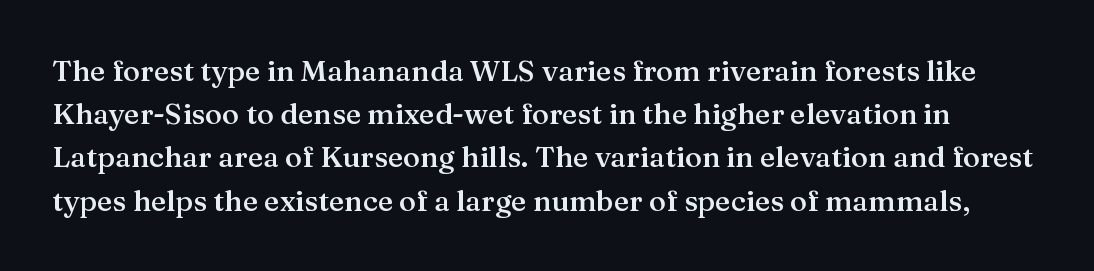
Q: Is the text bold? A: Semi-bold.
Q: Is the text italic (slanted)? A: No, it is upright.
Q: Is the typeface a serif or a sans-serif typeface? A: Serif.
Q: Is the text underlined? A: No.
Q: Is the spacing between letters normal or unusually wide? A: Normal.
Q: Is the spacing between lines tight, normal or loose? A: Normal.
Q: Width (condensed, normal, or wide)? A: Normal.
Q: Stroke contrast? A: Medium.
Q: x-height? A: Medium.
Q: Monospaced? A: No.
